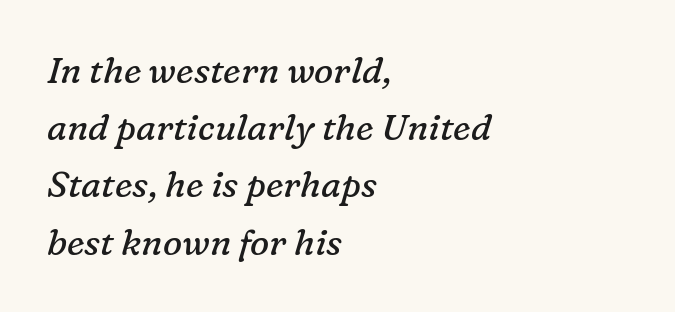
The image shows 36 px regular-weight serif type, italic (leaning right); set left-aligned, normal line spacing (1.59x), normal letter spacing, not underlined; low stroke contrast and a medium x-height.
